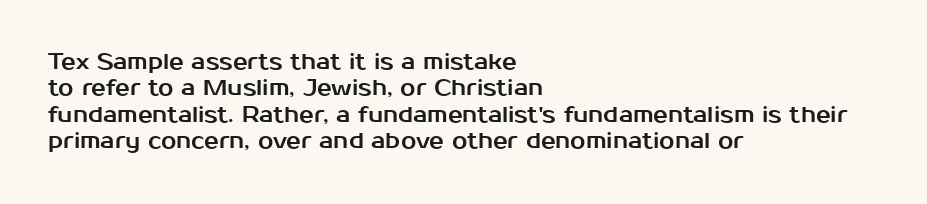
This rendering features lettering with no underline. Horizontal alignment here is leftward, the default for most running prose. These lines keep a tight, regular rhythm from letter to letter. A typesetter would mark this as roman, not italic.
